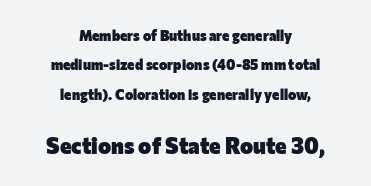
Q: Is the text bold? A: Yes.
Q: Is the text italic (slanted)? A: No, it is upright.
Q: Is the text underlined? A: No.
Q: How is the paragraph aligned? A: Centered.
Q: Is the spacing between letters normal or unusually wide? A: Normal.
Q: Is the spacing between lines tight, normal or loose? A: Loose.
Q: Which block of text is set in a larger size, the first (top) or the second (bottom)? A: The second (bottom) one.
